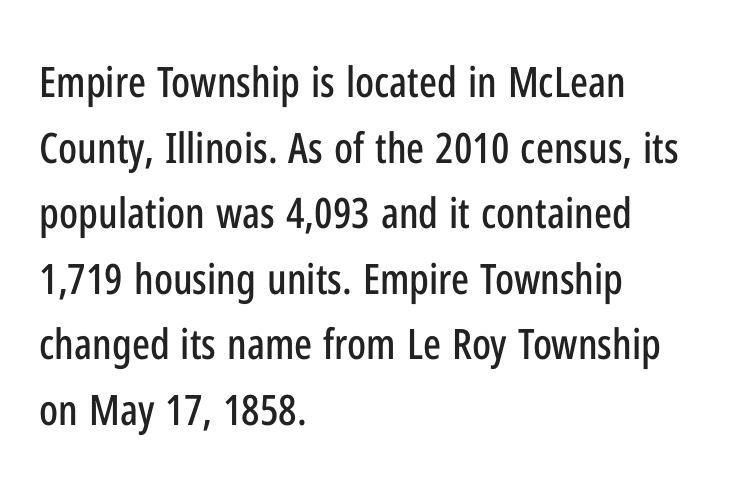
The rendering shows plain stroke endings on the letterforms — a sans-serif design. This rendering leaves character spacing at its baseline value. Every character sits straight up, as roman type does. The baseline area is clear. This sample has the flowing, uneven cadence of proportional lettering.
